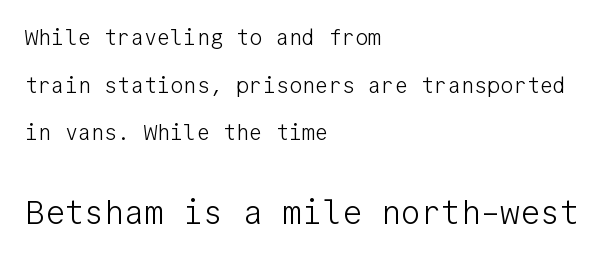
{"serif": "no", "italic": "no", "bold": "no", "weight": "light", "width": "normal", "stroke_contrast": "low", "x_height": "medium", "monospaced": "yes", "underline": "no", "align": "left", "line_spacing": "loose", "line_spacing_ratio": 2.16, "letter_spacing": "normal", "letter_spacing_em": 0.0, "larger_block": "second", "size_ratio": 1.5, "glyph_px": 33}
